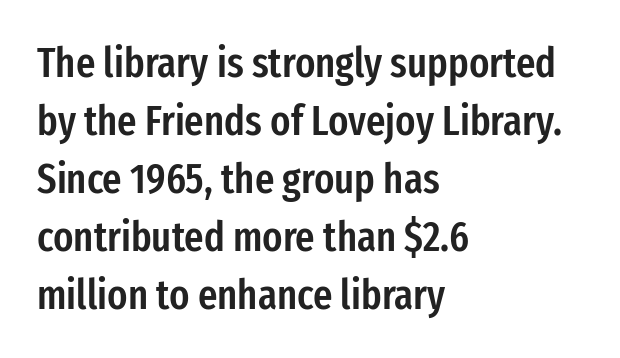
The image shows 42 px semibold, condensed sans-serif type, upright; set left-aligned, normal line spacing (1.38x), normal letter spacing, not underlined; low stroke contrast and a medium x-height.
